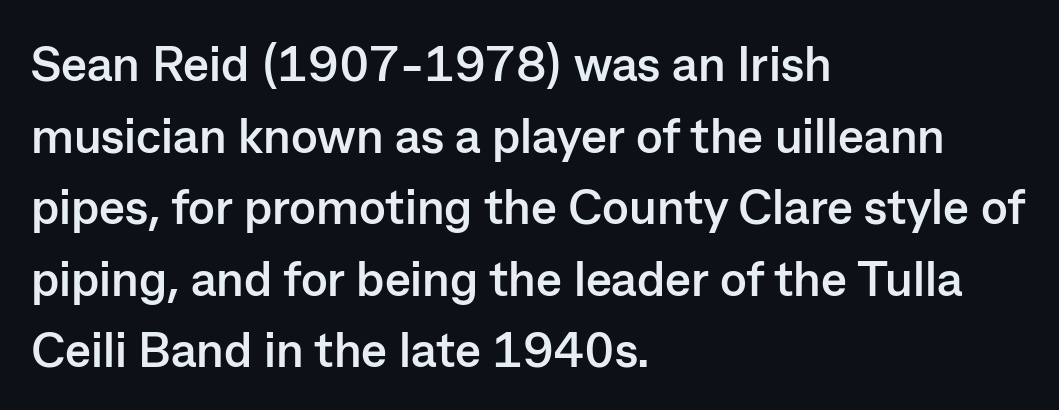
Q: Is the text bold? A: Yes.
Q: Is the text italic (slanted)? A: No, it is upright.
Q: Is the typeface a serif or a sans-serif typeface? A: Sans-serif.
Q: Is the text underlined? A: No.
Q: How is the paragraph aligned? A: Left-aligned.
Q: Is the spacing between letters normal or unusually wide? A: Normal.
Q: Is the spacing between lines tight, normal or loose? A: Normal.
Q: Width (condensed, normal, or wide)? A: Normal.
Q: Stroke contrast? A: Low.
Q: x-height? A: Medium.
Q: Monospaced? A: No.
